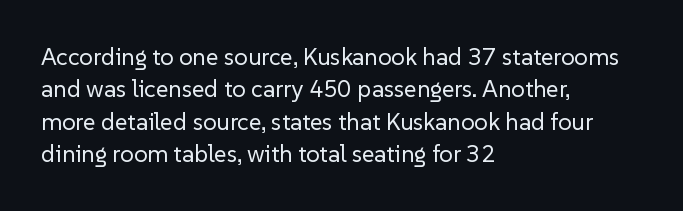
The typesetter chose a ragged-right arrangement here. In terms of letterspacing, this is plain default setting. Descenders hang freely into open space. A typesetter would call this leading conventional body-copy spacing. Stems and bowls with no extra thickness — not bold.
